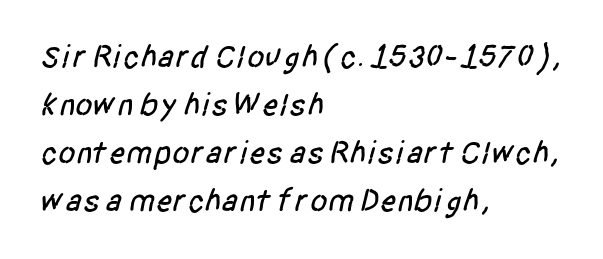
The image shows 32 px condensed sans-serif type; set left-aligned, normal line spacing (1.5x), normal letter spacing, not underlined; low stroke contrast and a large x-height.
